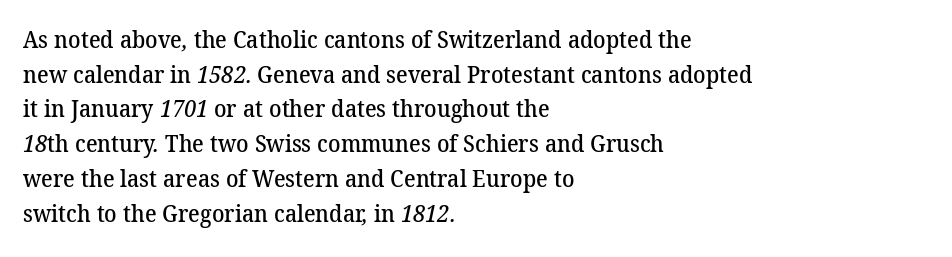
Letter spacing: default. The lines in this sample share a left origin and differ only in where they stop. Notice the strokes are somewhat thickened but not fully heavy: this is a semibold. Rows of type keep a routine distance in the vertical direction. No word sits above an underline.
